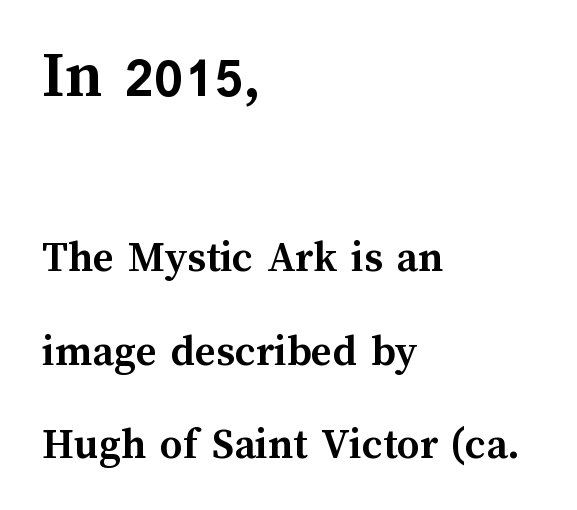
Q: Is the text bold? A: Yes.
Q: Is the text italic (slanted)? A: No, it is upright.
Q: Is the text underlined? A: No.
Q: How is the paragraph aligned? A: Left-aligned.
Q: Is the spacing between letters normal or unusually wide? A: Normal.
Q: Is the spacing between lines tight, normal or loose? A: Loose.
Q: Which block of text is set in a larger size, the first (top) or the second (bottom)? A: The first (top) one.
Q: Width (condensed, normal, or wide)? A: Normal.
Q: Stroke contrast? A: Medium.
Q: x-height? A: Medium.
Q: Monospaced? A: No.
